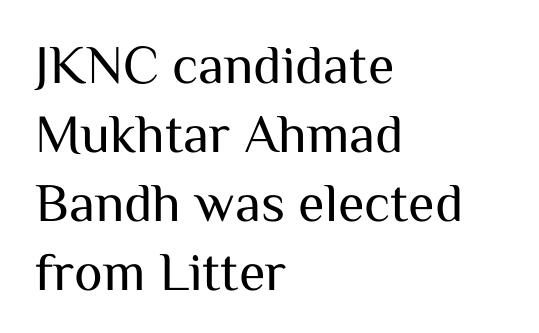
Check under the words: just untouched page. How would I describe the line gaps? Plain and ordinary. Italic: no, the glyphs are upright roman. Honestly, the letter spacing is just normal — you wouldn't notice it. Unbolded letterforms with no extra heft.
